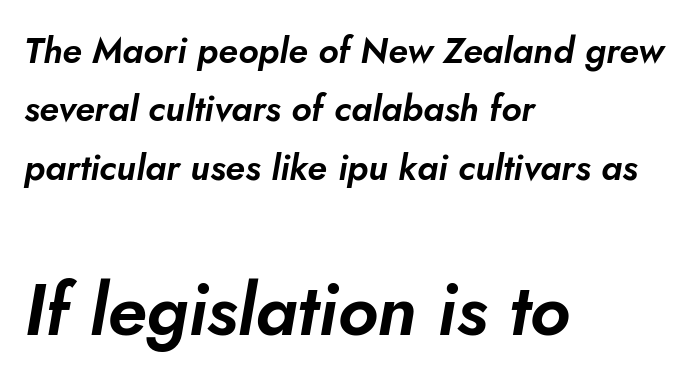
Q: Is the text italic (slanted)? A: Yes, it leans right by about 10 degrees.
Q: Is the text underlined? A: No.
Q: How is the paragraph aligned? A: Left-aligned.
Q: Is the spacing between letters normal or unusually wide? A: Normal.
Q: Is the spacing between lines tight, normal or loose? A: Normal.
Q: Which block of text is set in a larger size, the first (top) or the second (bottom)? A: The second (bottom) one.
Q: Width (condensed, normal, or wide)? A: Normal.
Q: Stroke contrast? A: Low.
Q: x-height? A: Small.
Q: Monospaced? A: No.
